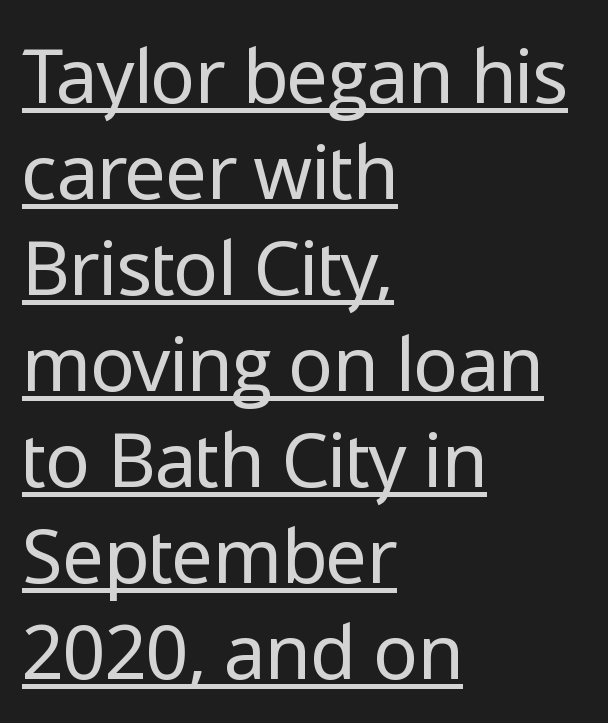
The image shows 75 px regular-weight sans-serif type, upright; set left-aligned, normal line spacing (1.28x), normal letter spacing, underlined; low stroke contrast and a medium x-height.
